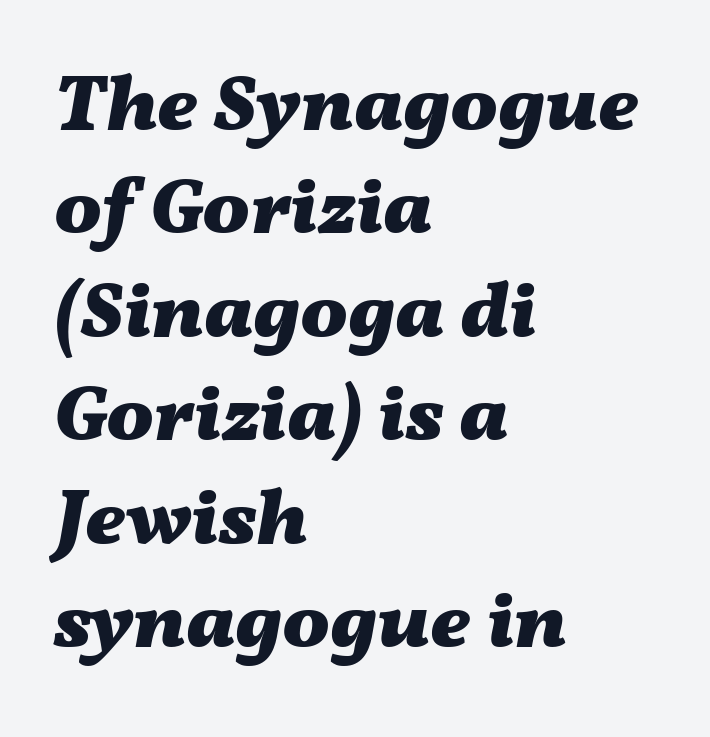
The image shows 79 px heavy, wide type, italic (leaning right); set left-aligned, normal line spacing (1.31x), normal letter spacing, not underlined; medium stroke contrast and a medium x-height.
